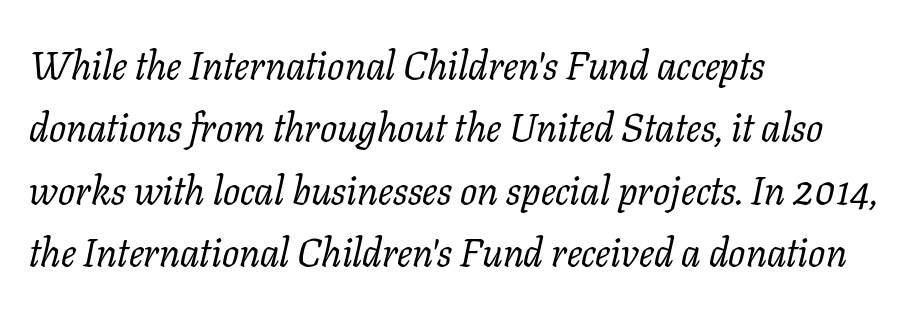
The image shows 40 px regular-weight serif type, italic (leaning right); set left-aligned, normal line spacing (1.56x), normal letter spacing, not underlined; low stroke contrast and a medium x-height.
